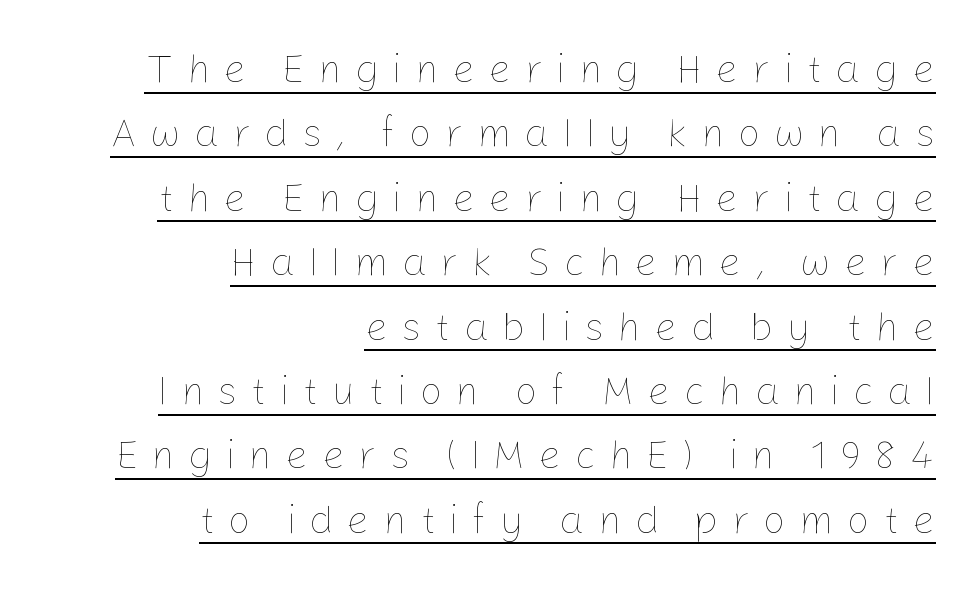
{"italic": "no", "bold": "no", "weight": "thin", "width": "normal", "stroke_contrast": "low", "x_height": "medium", "monospaced": "no", "underline": "yes", "align": "right", "line_spacing": "normal", "line_spacing_ratio": 1.61, "letter_spacing": "wide", "letter_spacing_em": 0.33, "glyph_px": 40}
